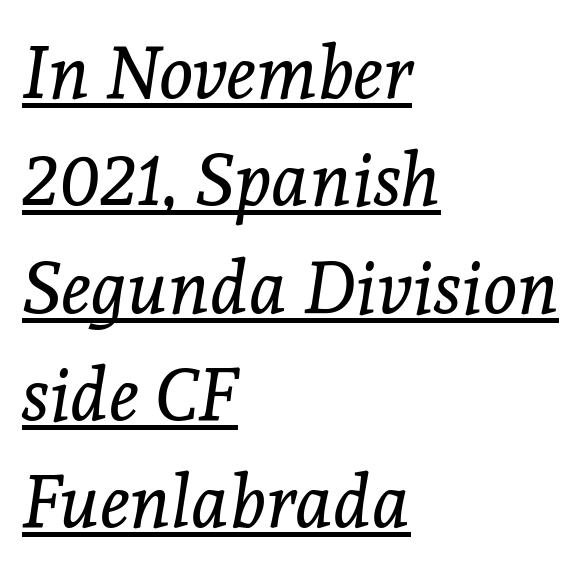
Beneath each row of characters lies a ruled line. Caption: face not bold, strokes unweighted. Is the letter spacing exaggerated? No — it looks like the ordinary default. What kind of face is this? One with serifs. Character widths vary here, with narrow letters taking less room than wide ones.
